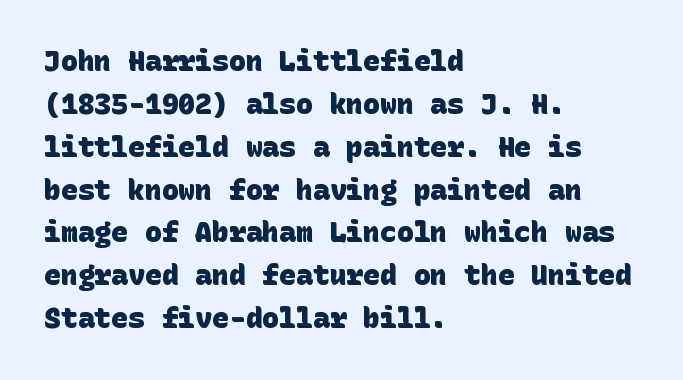
{"serif": "no", "bold": "yes", "weight": "heavy", "width": "normal", "stroke_contrast": "low", "x_height": "large", "underline": "no", "align": "left", "line_spacing": "normal", "line_spacing_ratio": 1.53, "letter_spacing": "normal", "letter_spacing_em": 0.0, "glyph_px": 28}
